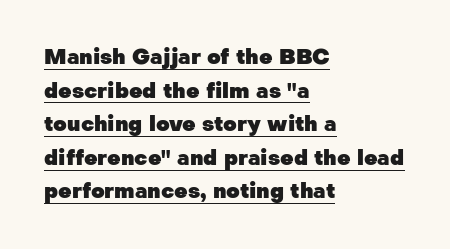
The image shows 21 px bold type, upright; set left-aligned, normal line spacing (1.6x), normal letter spacing, underlined.
